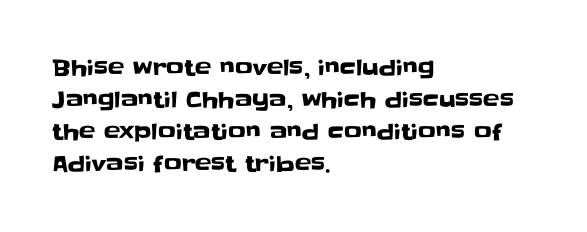
{"italic": "no", "underline": "no", "align": "left", "line_spacing": "normal", "line_spacing_ratio": 1.45, "letter_spacing": "normal", "letter_spacing_em": 0.0, "glyph_px": 22}
